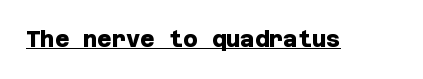
What decoration does the sample have? An underline. The line texture is even and compact thanks to regular tracking. Set as a true bold cut, around the 700 mark.
